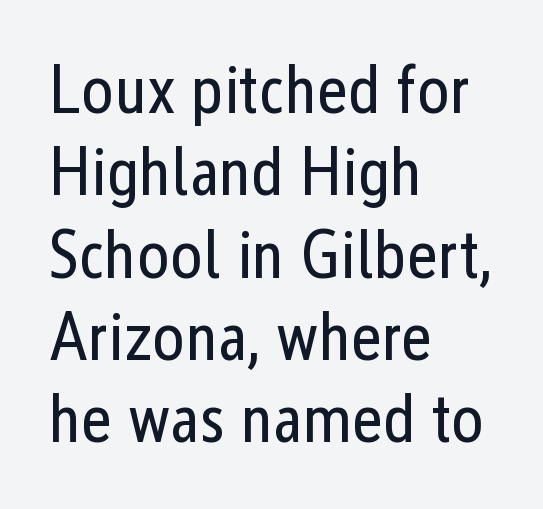
Q: Is the text bold? A: No.
Q: Is the text italic (slanted)? A: No, it is upright.
Q: Is the typeface a serif or a sans-serif typeface? A: Sans-serif.
Q: Is the text underlined? A: No.
Q: How is the paragraph aligned? A: Left-aligned.
Q: Is the spacing between letters normal or unusually wide? A: Normal.
Q: Width (condensed, normal, or wide)? A: Condensed.
Q: Stroke contrast? A: Low.
Q: x-height? A: Medium.
Q: Monospaced? A: No.
